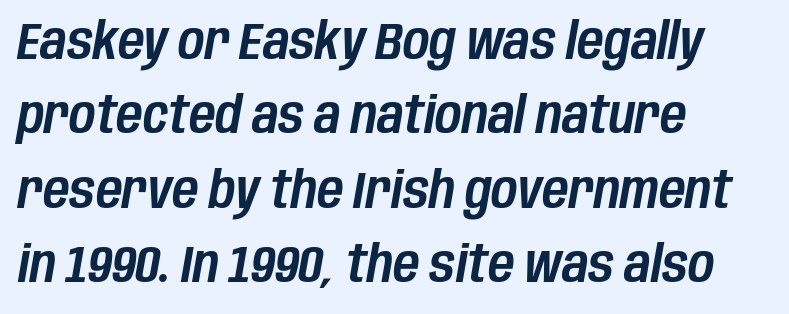
The zone under the glyphs is completely vacant. Quick note: italic. Each letter keeps its own natural width here, so spacing adapts to shape. Leading: standard.
